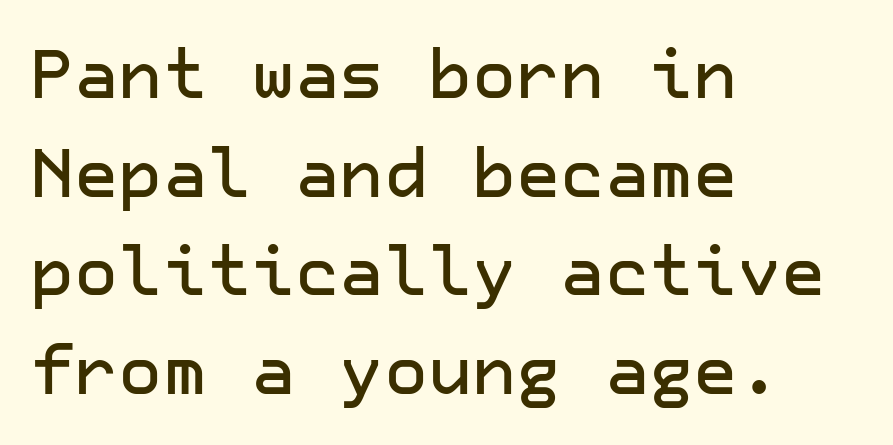
The image shows 68 px sans-serif type, upright; set left-aligned, normal line spacing (1.45x), normal letter spacing, not underlined; low stroke contrast and a medium x-height.
